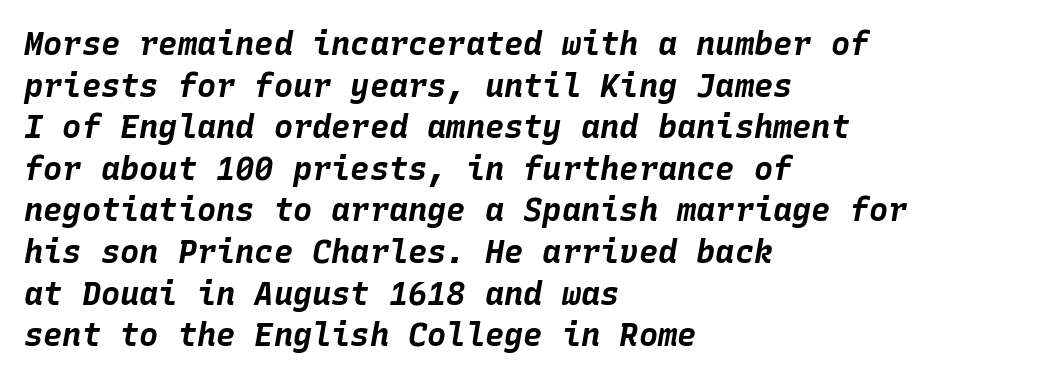
Q: Is the text bold? A: Yes.
Q: Is the text italic (slanted)? A: Yes, it leans right by about 10 degrees.
Q: Is the text underlined? A: No.
Q: How is the paragraph aligned? A: Left-aligned.
Q: Is the spacing between letters normal or unusually wide? A: Normal.
Q: Is the spacing between lines tight, normal or loose? A: Normal.
Q: Width (condensed, normal, or wide)? A: Normal.
Q: Stroke contrast? A: Low.
Q: x-height? A: Large.
Q: Monospaced? A: Yes.
